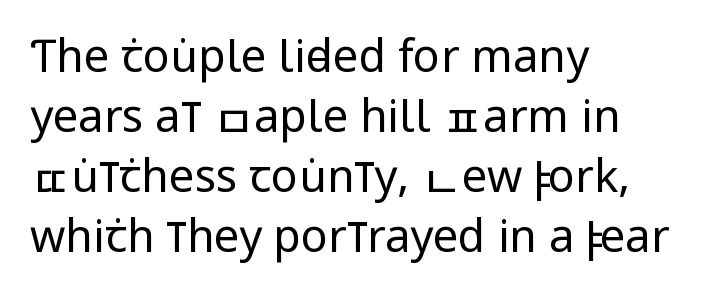
The image shows 45 px regular-weight, condensed sans-serif type, upright; set left-aligned, normal line spacing (1.33x), normal letter spacing, not underlined; low stroke contrast and a large x-height.
